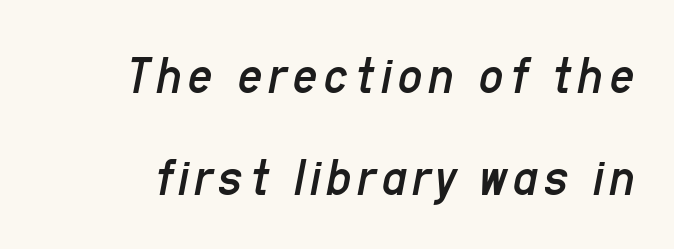
The image shows 54 px regular-weight, condensed type, italic (leaning right); set line spacing 1.88x, not underlined; low stroke contrast and a medium x-height.
